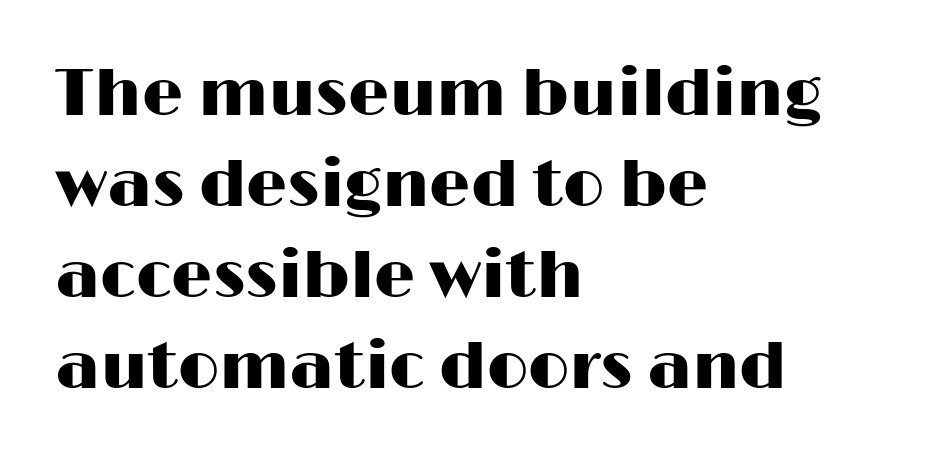
Vertical strokes here are truly vertical. Clear beneath every line of the passage. The rendering uses natural spacing where letterforms have individual widths. Normally led — the rows are evenly, conventionally spaced. The ragged edge is on the right, which tells us the setting is flush left.
